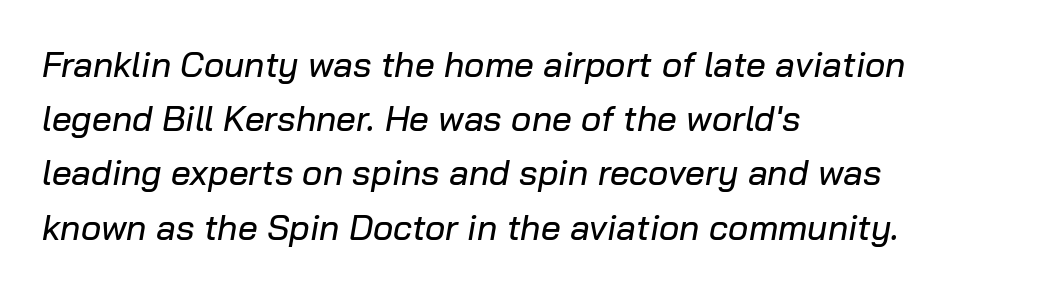
Q: Is the text italic (slanted)? A: Yes, it leans right by about 10 degrees.
Q: Is the text underlined? A: No.
Q: How is the paragraph aligned? A: Left-aligned.
Q: Is the spacing between letters normal or unusually wide? A: Normal.
Q: Is the spacing between lines tight, normal or loose? A: Normal.
Q: Width (condensed, normal, or wide)? A: Normal.
Q: Stroke contrast? A: Low.
Q: x-height? A: Medium.
Q: Monospaced? A: No.
